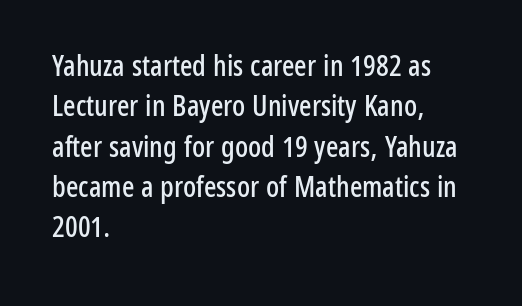
Teacher's note: observe the even left margin — that is flush-left alignment. Each letter's strokes conclude bluntly, with no projecting serifs. This sample uses plain, unmodified letter spacing. The lines sit at an ordinary, default distance from one another. The axis of the letterforms is exactly vertical. Words float on clear page, feet unadorned.
